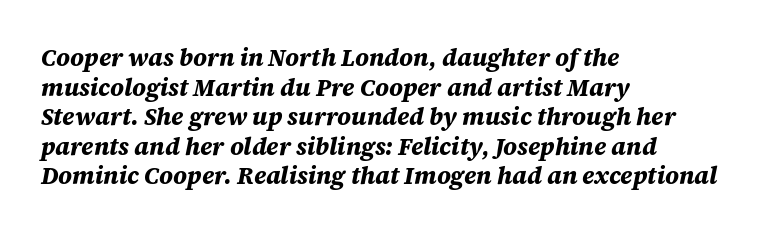
The image shows 24 px bold type, italic (leaning right); set left-aligned, line spacing 1.23x, normal letter spacing, not underlined.
